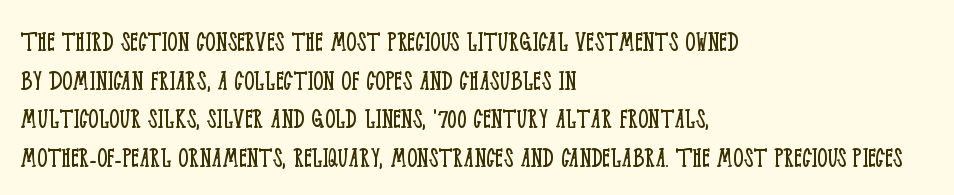
{"serif": "yes", "italic": "no", "bold": "no", "weight": "light", "width": "condensed", "stroke_contrast": "low", "x_height": "large", "monospaced": "no", "underline": "no", "align": "left", "line_spacing": "normal", "line_spacing_ratio": 1.25, "letter_spacing": "normal", "letter_spacing_em": 0.0, "glyph_px": 31}
